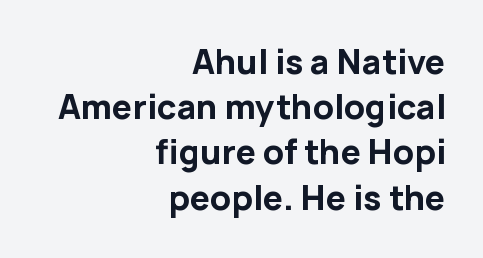
The image shows 34 px bold sans-serif type, upright; set right-aligned, normal line spacing (1.33x), normal letter spacing, not underlined; low stroke contrast and a medium x-height.
